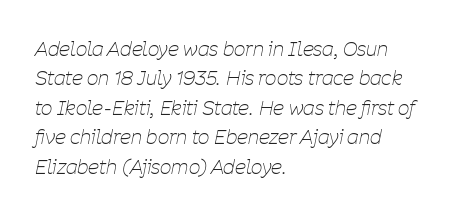
The image shows 20 px text type, italic (leaning right); set left-aligned, normal line spacing (1.47x), normal letter spacing, not underlined.
